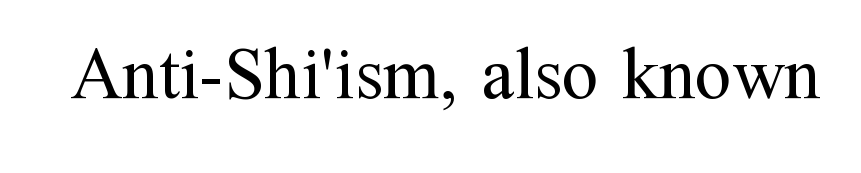
{"serif": "yes", "italic": "no", "bold": "no", "weight": "regular", "width": "normal", "stroke_contrast": "medium", "x_height": "medium", "monospaced": "no", "underline": "no", "letter_spacing": "normal", "letter_spacing_em": 0.0, "glyph_px": 73}
